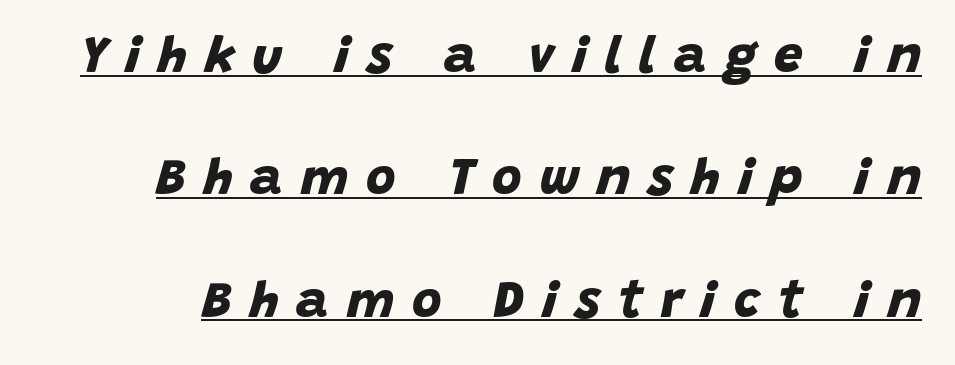
Q: Is the text bold? A: Yes.
Q: Is the typeface a serif or a sans-serif typeface? A: Sans-serif.
Q: Is the text underlined? A: Yes.
Q: Is the spacing between letters normal or unusually wide? A: Unusually wide.
Q: Is the spacing between lines tight, normal or loose? A: Loose.
Q: Width (condensed, normal, or wide)? A: Normal.
Q: Stroke contrast? A: Low.
Q: x-height? A: Large.
Q: Monospaced? A: No.
